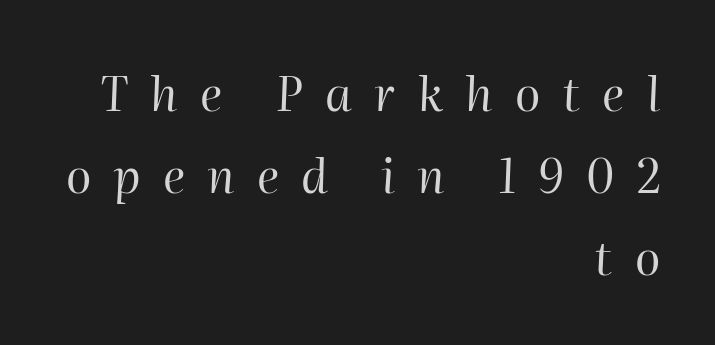
{"italic": "yes", "lean": "right", "slant_degrees": 2, "bold": "no", "weight": "regular", "width": "normal", "stroke_contrast": "high", "x_height": "medium", "monospaced": "no", "underline": "no", "align": "right", "line_spacing_ratio": 1.74, "letter_spacing": "wide", "letter_spacing_em": 0.47, "glyph_px": 47}
